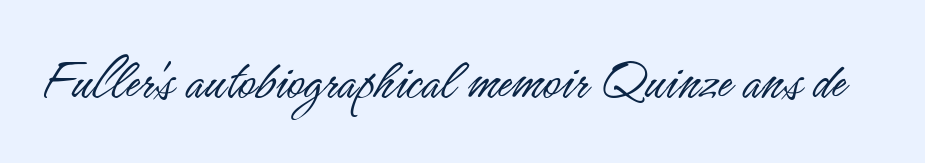
The image shows 60 px light, condensed sans-serif type; set normal letter spacing, not underlined; low stroke contrast and a small x-height.
